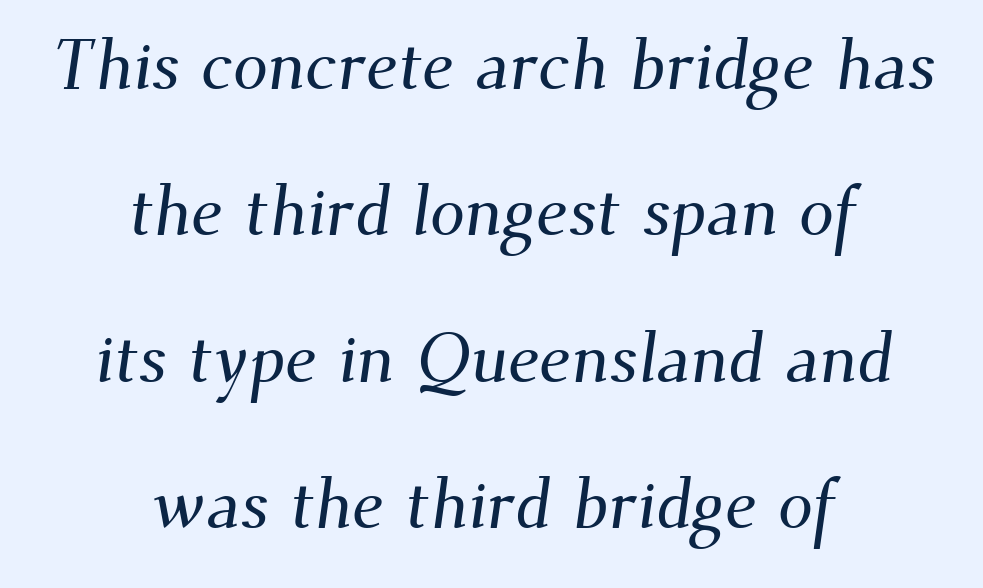
The face used here is proportionally spaced, like ordinary book or web type. The lines are spread far apart with generous leading. Typeset on center — no edge is straight. The foot of each line stays bare and open.
